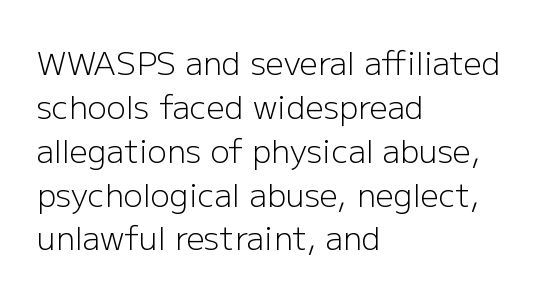
Think of a printed novel: that variable character pitch is what you see here. Characters follow at the spacing the type designer built in. The lettering holds an erect, upright posture throughout. The text was rendered using a sans face with plain stroke endings. The foot of each line stays bare and open. Nothing heavy about these letters — not bold at all.
